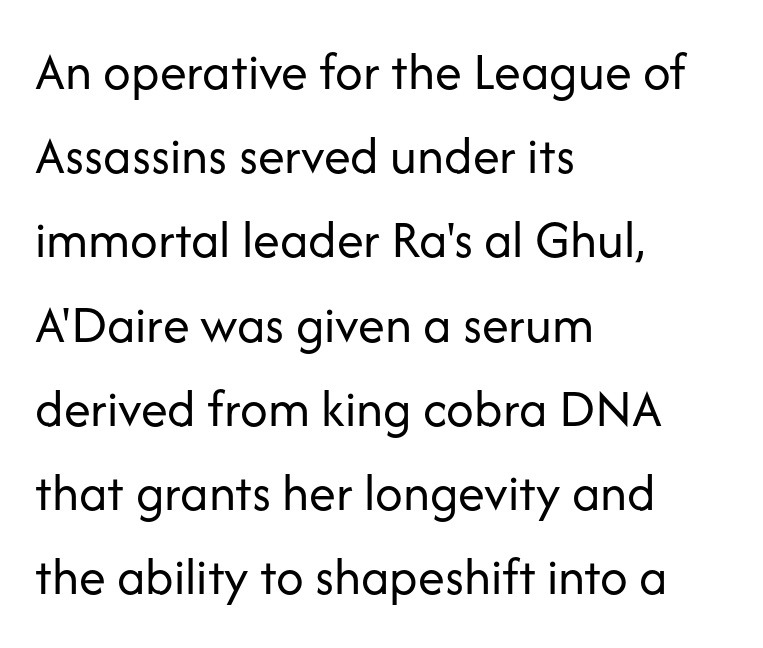
The image shows 54 px regular-weight sans-serif type, upright; set left-aligned, normal line spacing (1.56x), normal letter spacing, not underlined; low stroke contrast and a medium x-height.
